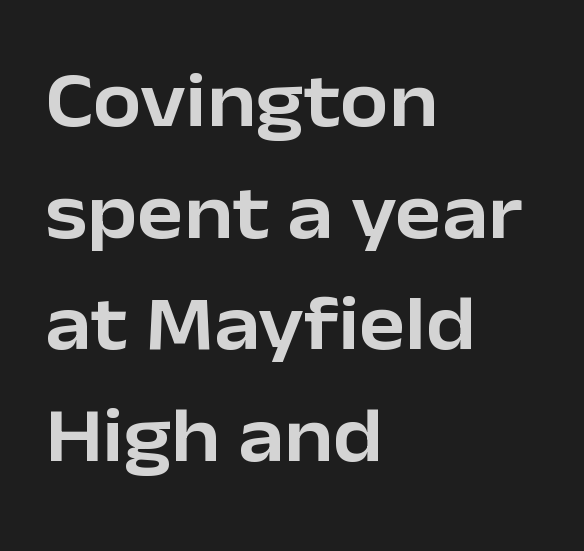
{"serif": "no", "italic": "no", "width": "normal", "stroke_contrast": "low", "x_height": "medium", "monospaced": "no", "underline": "no", "align": "left", "line_spacing": "normal", "line_spacing_ratio": 1.43, "letter_spacing": "normal", "letter_spacing_em": 0.0, "glyph_px": 78}
